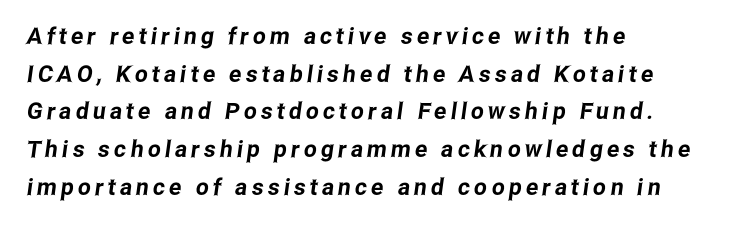
Q: Is the text underlined? A: No.
Q: How is the paragraph aligned? A: Left-aligned.
Q: Is the spacing between lines tight, normal or loose? A: Normal.
